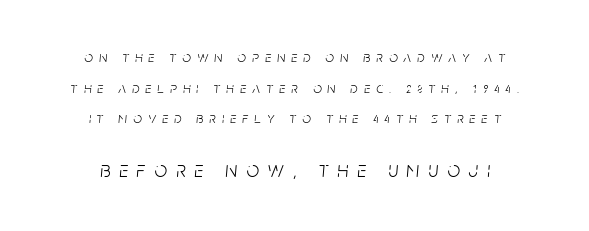
The lines are quadded center. How are the letters spaced? Widely, with obvious added tracking. An italicized treatment has been applied to the whole sample. The space between consecutive lines is lavish. Clear beneath every line of the passage. Unbolded letterforms with no extra heft.
